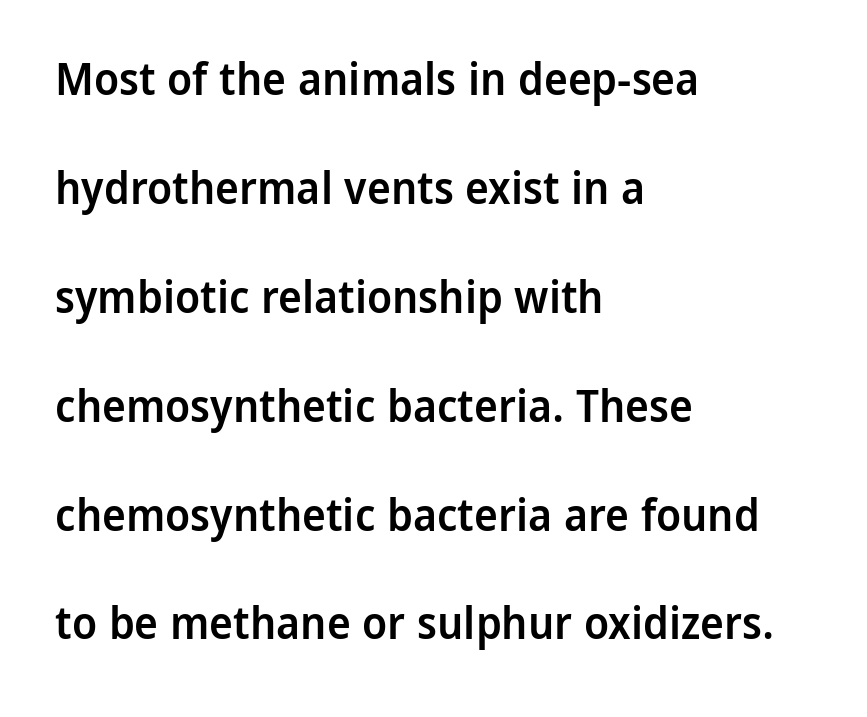
{"serif": "no", "italic": "no", "bold": "semi", "weight": "semibold", "width": "normal", "stroke_contrast": "low", "x_height": "medium", "monospaced": "no", "underline": "no", "align": "left", "line_spacing": "loose", "line_spacing_ratio": 2.42, "letter_spacing": "normal", "letter_spacing_em": 0.0, "glyph_px": 45}
